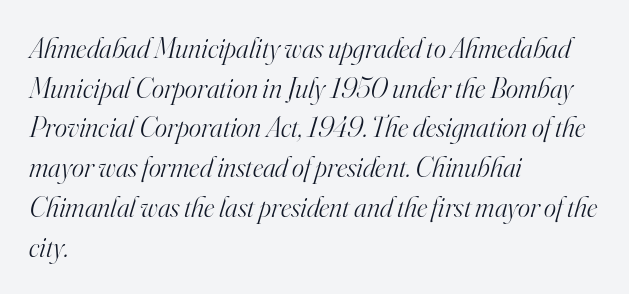
Q: Is the text bold? A: No.
Q: Is the text italic (slanted)? A: Yes, it leans right by about 16 degrees.
Q: Is the typeface a serif or a sans-serif typeface? A: Serif.
Q: Is the text underlined? A: No.
Q: How is the paragraph aligned? A: Left-aligned.
Q: Is the spacing between letters normal or unusually wide? A: Normal.
Q: Is the spacing between lines tight, normal or loose? A: Normal.
Q: Width (condensed, normal, or wide)? A: Normal.
Q: Stroke contrast? A: High.
Q: x-height? A: Small.
Q: Monospaced? A: No.
